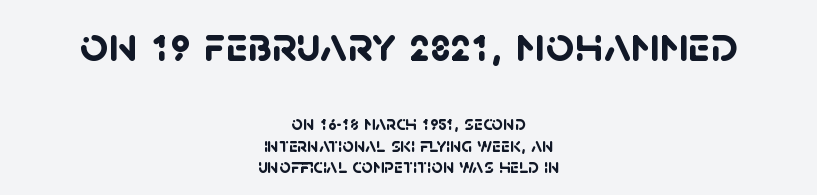
Q: Is the text bold? A: Yes.
Q: Is the typeface a serif or a sans-serif typeface? A: Sans-serif.
Q: Is the text underlined? A: No.
Q: How is the paragraph aligned? A: Centered.
Q: Is the spacing between letters normal or unusually wide? A: Normal.
Q: Is the spacing between lines tight, normal or loose? A: Tight.
Q: Which block of text is set in a larger size, the first (top) or the second (bottom)? A: The first (top) one.
Q: Width (condensed, normal, or wide)? A: Normal.
Q: Stroke contrast? A: Low.
Q: x-height? A: Large.
Q: Monospaced? A: No.
